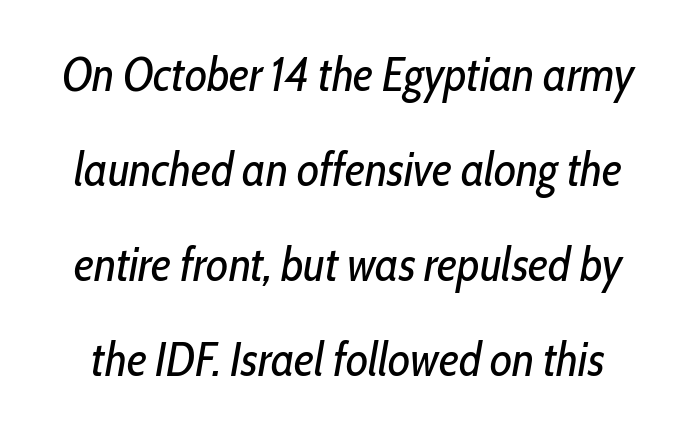
The typesetting does not lean heavy: it is not bold. The gap between lines stays unmarked. You could call the tracking neutral — neither tight nor loose. Yep, that's italic — everything's leaning.
